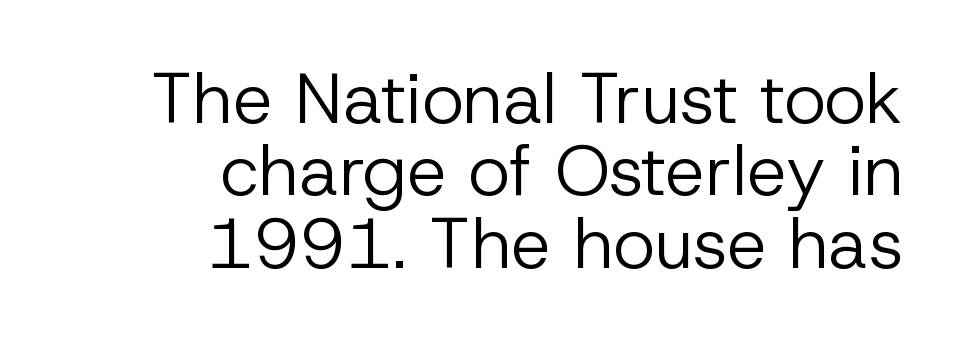
Q: Is the text bold? A: No.
Q: Is the text italic (slanted)? A: No, it is upright.
Q: Is the typeface a serif or a sans-serif typeface? A: Sans-serif.
Q: Is the text underlined? A: No.
Q: How is the paragraph aligned? A: Right-aligned.
Q: Is the spacing between letters normal or unusually wide? A: Normal.
Q: Is the spacing between lines tight, normal or loose? A: Tight.
Q: Width (condensed, normal, or wide)? A: Normal.
Q: Stroke contrast? A: Low.
Q: x-height? A: Medium.
Q: Monospaced? A: No.
